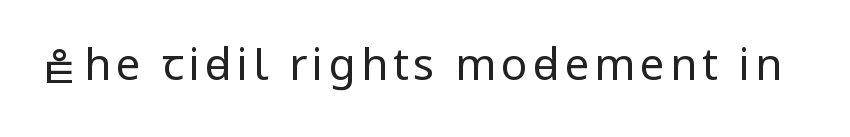
Q: Is the text bold? A: No.
Q: Is the text italic (slanted)? A: No, it is upright.
Q: Is the typeface a serif or a sans-serif typeface? A: Sans-serif.
Q: Is the text underlined? A: No.
Q: Width (condensed, normal, or wide)? A: Condensed.
Q: Stroke contrast? A: Low.
Q: x-height? A: Large.
Q: Monospaced? A: No.
